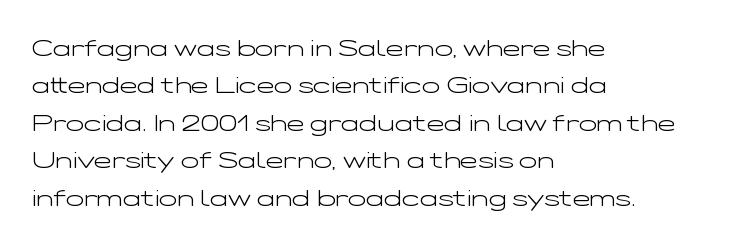
The image shows 24 px text type, upright; set left-aligned, normal line spacing (1.56x), normal letter spacing, not underlined.
